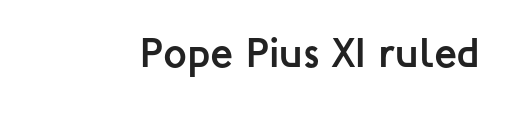
The image shows 42 px semibold sans-serif type, upright; set normal letter spacing, not underlined; low stroke contrast and a medium x-height.
